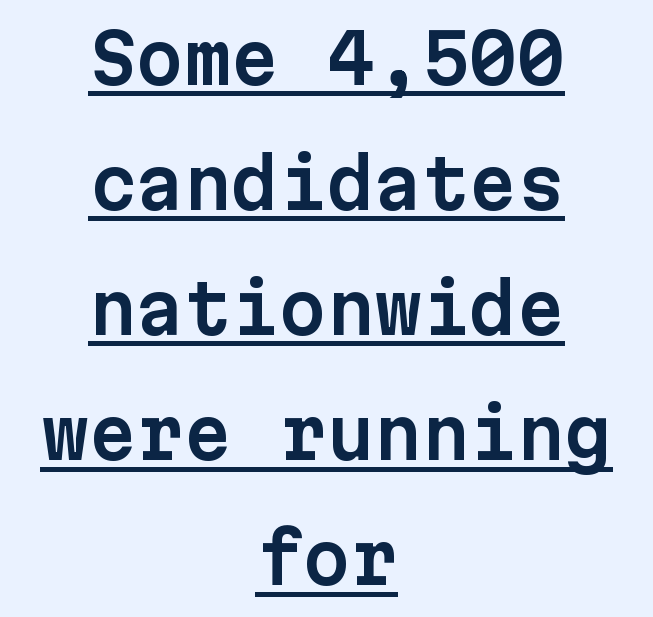
Q: Is the text italic (slanted)? A: No, it is upright.
Q: Is the typeface a serif or a sans-serif typeface? A: Sans-serif.
Q: Is the text underlined? A: Yes.
Q: How is the paragraph aligned? A: Centered.
Q: Is the spacing between letters normal or unusually wide? A: Normal.
Q: Width (condensed, normal, or wide)? A: Normal.
Q: Stroke contrast? A: Low.
Q: x-height? A: Medium.
Q: Monospaced? A: Yes.
